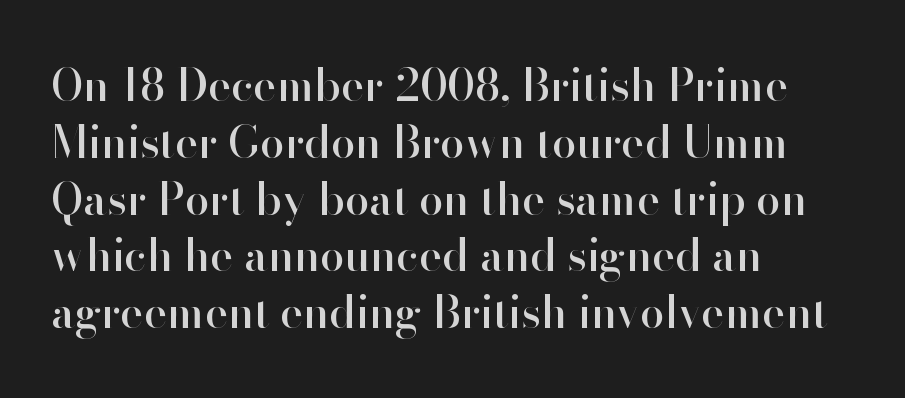
Anything drawn beneath the words? Only blank space. Every character sits straight up, as roman type does. Compared with typical paragraphs, the rows here are spaced about the same. The paragraph has a hard left edge and a soft right edge. The font family rendered here belongs to the sans-serif group. Students, note that the glyphs here touch the page at normal intervals.
